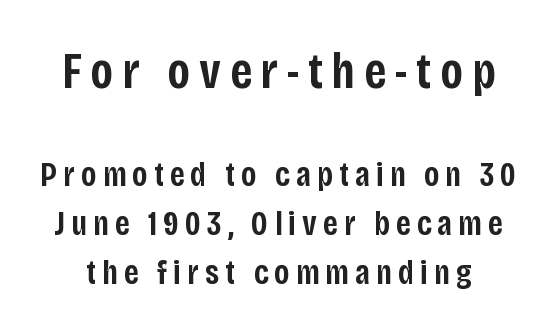
Typesetter's note: demi weight, one step under bold. Italic: no, the glyphs are upright roman. The passage shown is typed in a proportional face where columns would drift. The specimen omits any rule beneath the text block's lines. Of the two passages, the one on top uses the larger point size. Honestly, the row spacing looks completely unremarkable.
